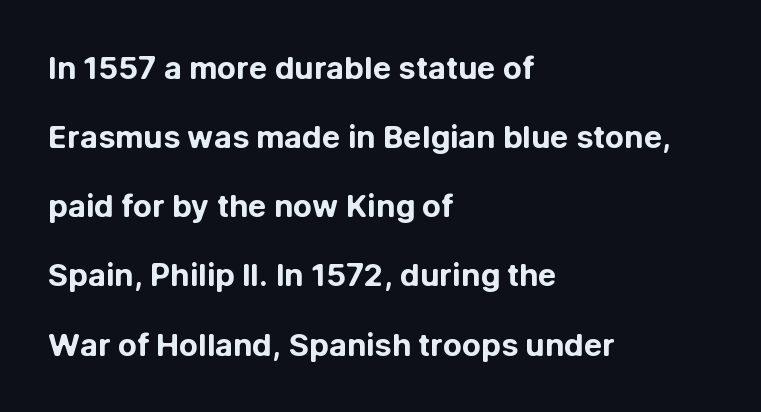
The foot of each line stays bare and open. The rendering anchors every line to the left-hand side. The letters carry no serifs — their stems end cleanly without finishing strokes. Ascenders rise straight up at ninety degrees. Typographic density is high because the face is bold. The letters sit at their default tracking, neither squeezed nor spread.
